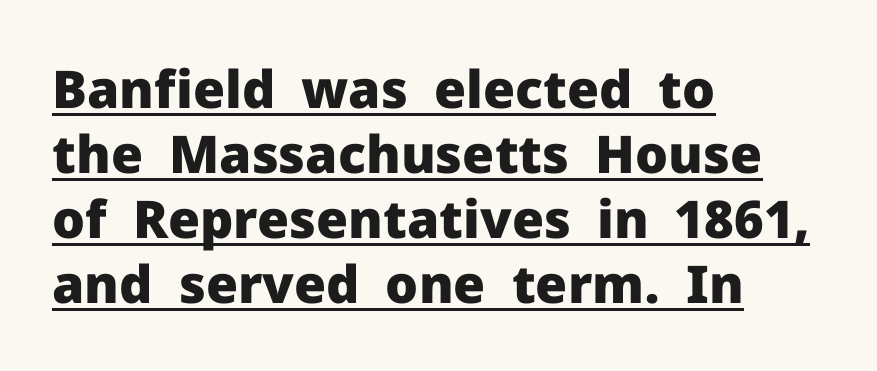
Heavy, bold letterforms. Caption: standard tracking, unaltered. A roman cut, with each character standing at attention. Stroke terminals: plain, sans-serif. You could not count columns in this text — the font is proportionally spaced. Every word sits above its own underline.
